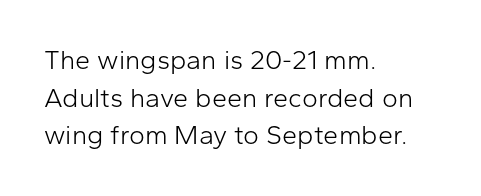
{"italic": "no", "bold": "no", "underline": "no", "align": "left", "line_spacing": "normal", "line_spacing_ratio": 1.39, "letter_spacing": "normal", "letter_spacing_em": 0.0, "glyph_px": 27}
